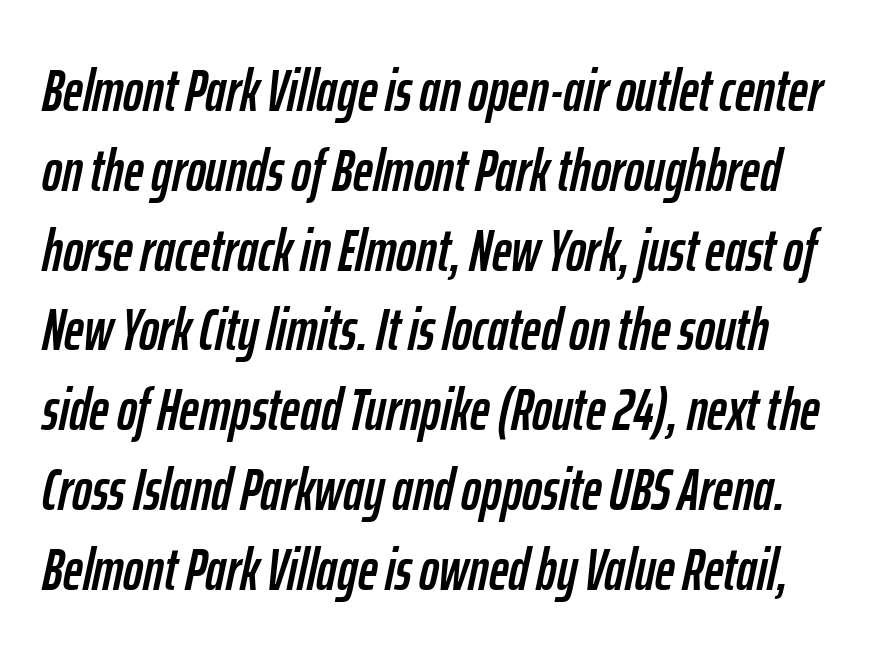
The image shows 60 px condensed type, italic (leaning right); set normal line spacing (1.33x), normal letter spacing, not underlined; low stroke contrast and a medium x-height.
